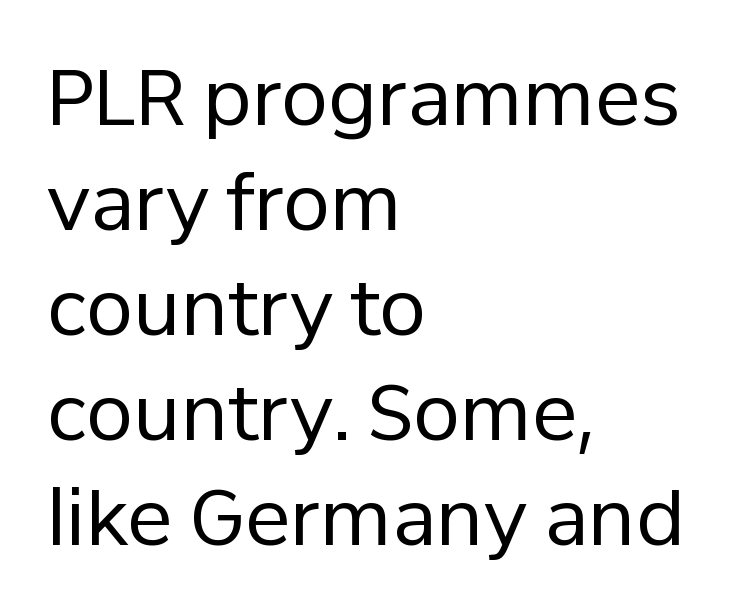
Q: Is the text bold? A: No.
Q: Is the text italic (slanted)? A: No, it is upright.
Q: Is the typeface a serif or a sans-serif typeface? A: Sans-serif.
Q: Is the text underlined? A: No.
Q: How is the paragraph aligned? A: Left-aligned.
Q: Is the spacing between letters normal or unusually wide? A: Normal.
Q: Is the spacing between lines tight, normal or loose? A: Normal.
Q: Width (condensed, normal, or wide)? A: Normal.
Q: Stroke contrast? A: Low.
Q: x-height? A: Medium.
Q: Monospaced? A: No.
